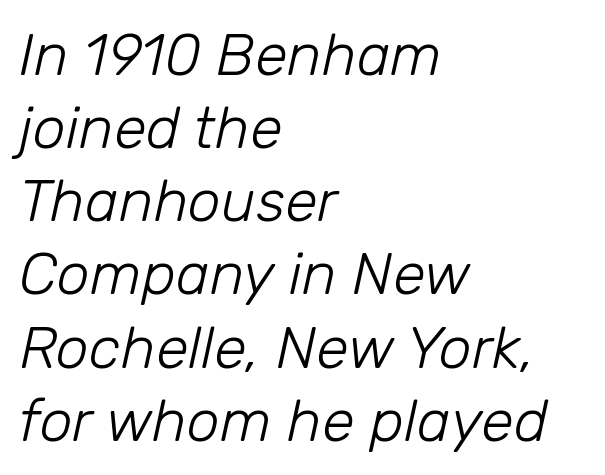
A quiet, ordinary-to-light weight characterises the typeface. The passage shown leans; its letterforms are oblique. The face used here is proportionally spaced, like ordinary book or web type. Leftover space on each line is placed entirely after the last word. The letterforms sit shoulder to shoulder at normal distance.
